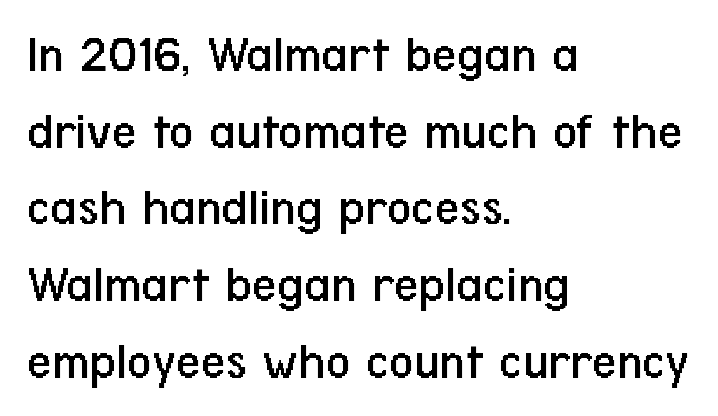
Is this a sans? Yes — the strokes have no serifs. Left-aligned paragraph, ragged on the right. Plain, unruled lines of type. This sample has the flowing, uneven cadence of proportional lettering. Counters stay open thanks to moderate or lighter strokes. The typography opts for an upright posture over an oblique one.
